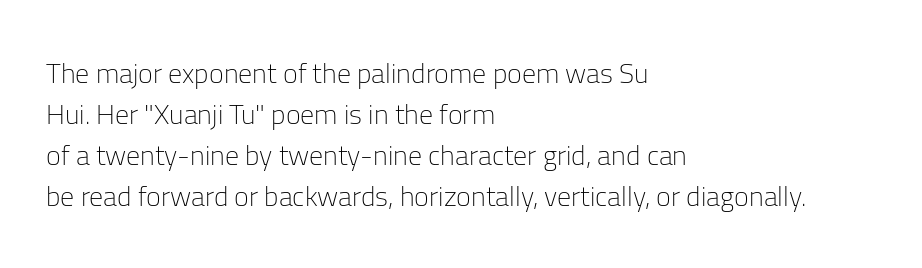
Words appear dense and cohesive because spacing is normal. Line beginnings align vertically; line endings do not. Baseline-to-baseline distance is the conventional proportion of letter height. Stroke thickness stays within the range of a standard reading face or lighter. The glyphs in this specimen are sans serif. The space beneath each line is pristine and unruled.
